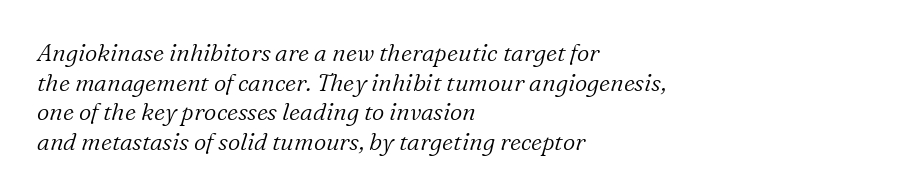
The image shows 24 px text type, italic (leaning right); set left-aligned, line spacing 1.23x, normal letter spacing, not underlined.
